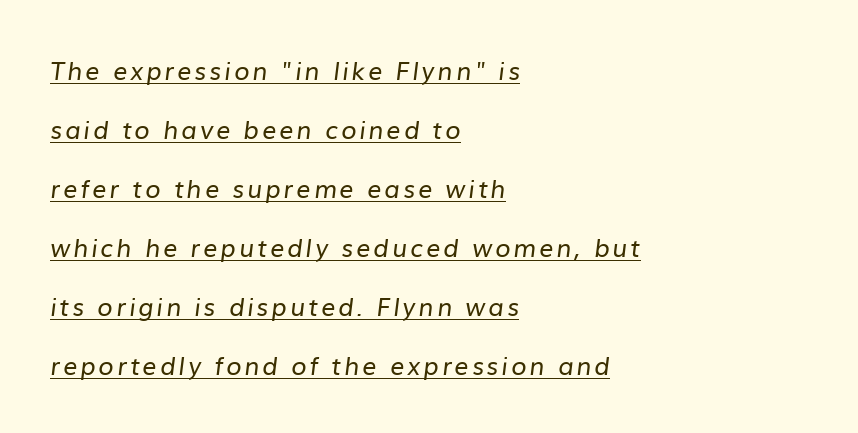
The image shows 25 px text type; set left-aligned, loose line spacing (2.36x), underlined.
